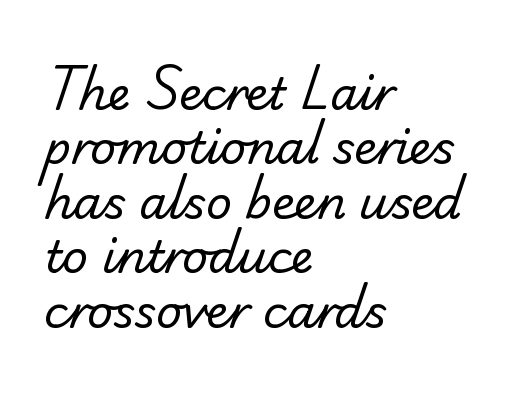
Short and long lines alike share a common starting point at left. The letters carry no serifs — their stems end cleanly without finishing strokes. The typesetting does not lean heavy: it is not bold. Descender tails drop into unmarked territory. Nobody touched the tracking dial on this one.
